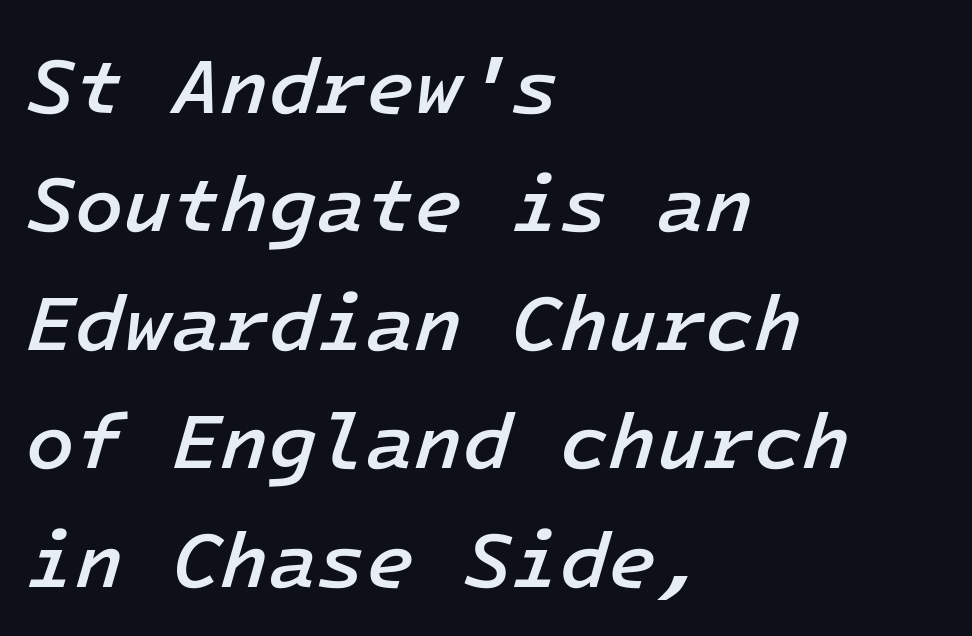
{"italic": "yes", "lean": "right", "slant_degrees": 16, "bold": "semi", "weight": "semibold", "width": "normal", "stroke_contrast": "low", "x_height": "medium", "monospaced": "yes", "underline": "no", "align": "left", "line_spacing": "normal", "line_spacing_ratio": 1.5, "letter_spacing": "normal", "letter_spacing_em": 0.0, "glyph_px": 79}
